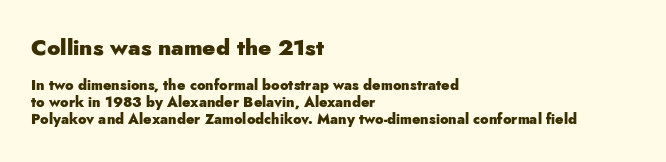
Q: Is the text bold? A: Yes.
Q: Is the text italic (slanted)? A: No, it is upright.
Q: Is the text underlined? A: No.
Q: How is the paragraph aligned? A: Left-aligned.
Q: Is the spacing between letters normal or unusually wide? A: Normal.
Q: Which block of text is set in a larger size, the first (top) or the second (bottom)? A: The first (top) one.
